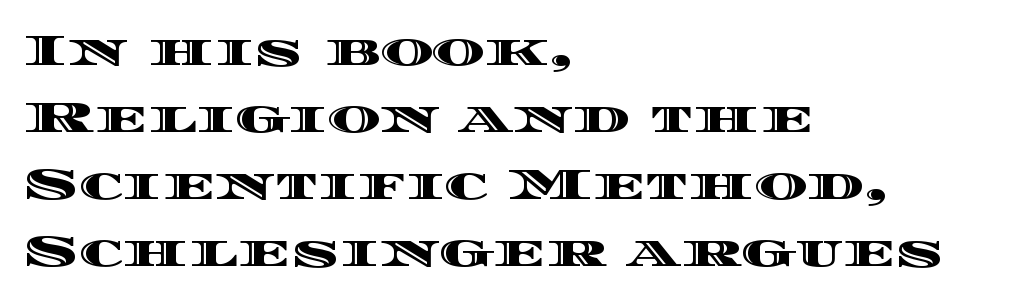
Q: Is the text italic (slanted)? A: No, it is upright.
Q: Is the text underlined? A: No.
Q: How is the paragraph aligned? A: Left-aligned.
Q: Is the spacing between letters normal or unusually wide? A: Normal.
Q: Is the spacing between lines tight, normal or loose? A: Normal.
Q: Width (condensed, normal, or wide)? A: Wide.
Q: x-height? A: Large.
Q: Monospaced? A: No.
